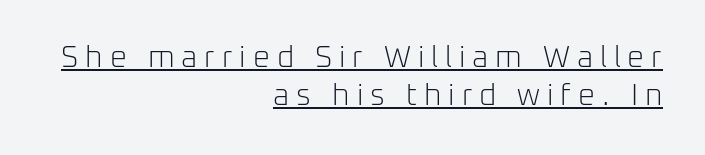
Q: Is the text bold? A: No.
Q: Is the text italic (slanted)? A: No, it is upright.
Q: Is the typeface a serif or a sans-serif typeface? A: Sans-serif.
Q: Is the text underlined? A: Yes.
Q: How is the paragraph aligned? A: Right-aligned.
Q: Is the spacing between letters normal or unusually wide? A: Unusually wide.
Q: Is the spacing between lines tight, normal or loose? A: Normal.
Q: Width (condensed, normal, or wide)? A: Normal.
Q: Stroke contrast? A: Low.
Q: x-height? A: Medium.
Q: Monospaced? A: No.
